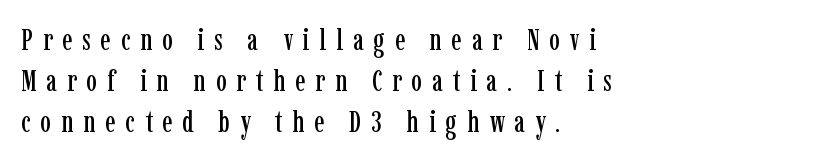
Q: Is the text italic (slanted)? A: No, it is upright.
Q: Is the typeface a serif or a sans-serif typeface? A: Serif.
Q: Is the text underlined? A: No.
Q: How is the paragraph aligned? A: Left-aligned.
Q: Is the spacing between letters normal or unusually wide? A: Unusually wide.
Q: Is the spacing between lines tight, normal or loose? A: Normal.
Q: Width (condensed, normal, or wide)? A: Condensed.
Q: Stroke contrast? A: Low.
Q: x-height? A: Medium.
Q: Monospaced? A: No.
